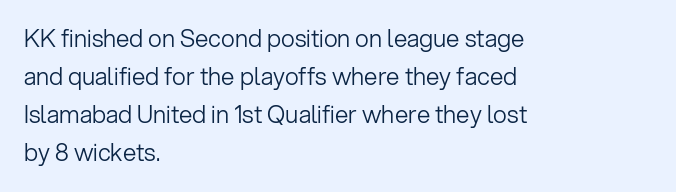
The image shows 24 px text type, upright; set left-aligned, normal line spacing (1.59x), normal letter spacing, not underlined.
